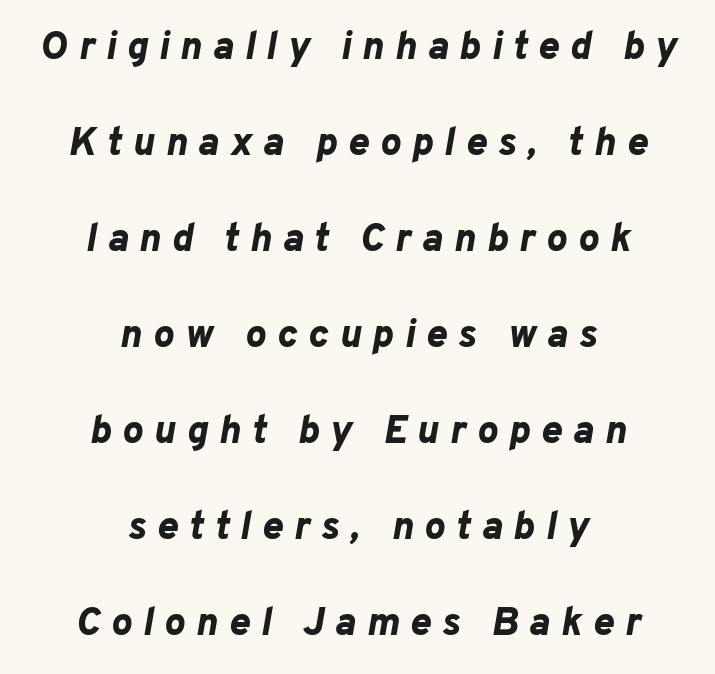
The image shows 39 px bold type, italic (leaning right); set centered, loose line spacing (2.46x), unusually wide letter spacing (+0.28 em), not underlined; low stroke contrast and a medium x-height.
